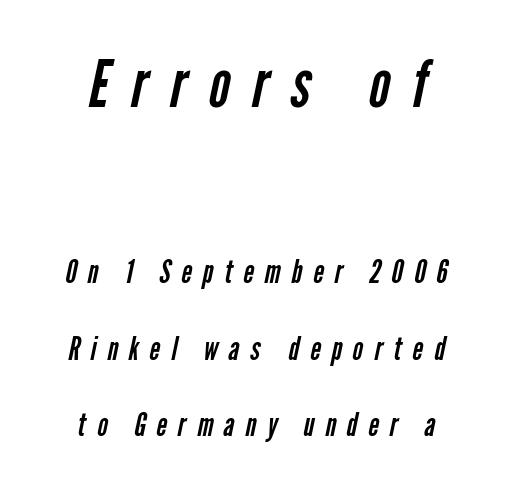
The image shows 65 px regular-weight, condensed sans-serif type; set loose line spacing (2.39x), unusually wide letter spacing (+0.34 em), not underlined; the first (top) block is 2.03x larger; low stroke contrast and a medium x-height.
